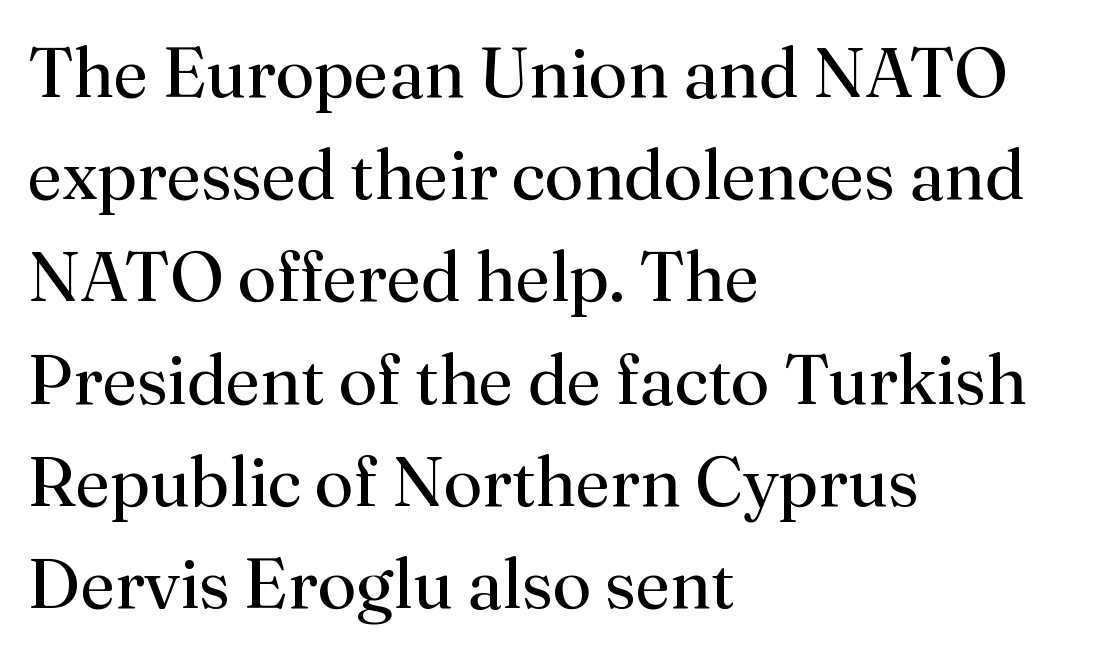
Q: Is the text bold? A: No.
Q: Is the text italic (slanted)? A: No, it is upright.
Q: Is the typeface a serif or a sans-serif typeface? A: Serif.
Q: Is the text underlined? A: No.
Q: How is the paragraph aligned? A: Left-aligned.
Q: Is the spacing between letters normal or unusually wide? A: Normal.
Q: Is the spacing between lines tight, normal or loose? A: Normal.
Q: Width (condensed, normal, or wide)? A: Normal.
Q: Stroke contrast? A: Medium.
Q: x-height? A: Small.
Q: Monospaced? A: No.
